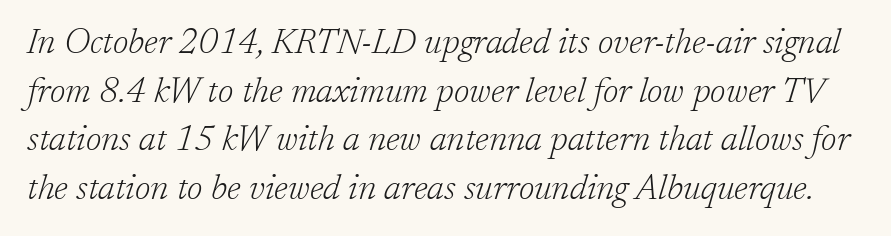
No letter is thick-stroked: the sample isn't bold. Do the characters align in a grid? No, the font is proportional. This sample uses a serif face. The space directly below the letters is spotless. Slant detected: the letters are inclined.
